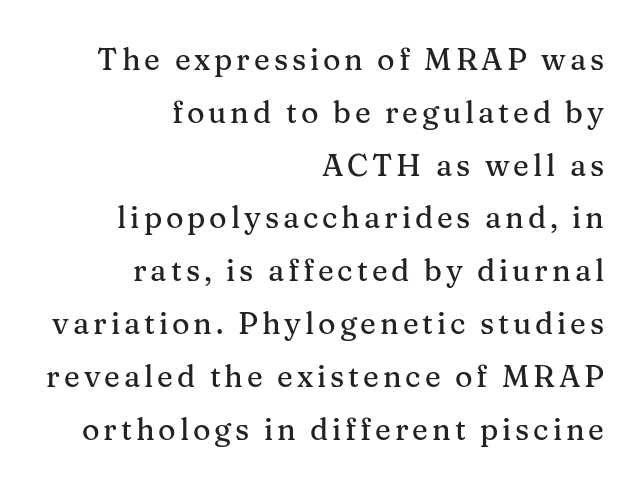
Q: Is the text italic (slanted)? A: No, it is upright.
Q: Is the typeface a serif or a sans-serif typeface? A: Serif.
Q: Is the text underlined? A: No.
Q: How is the paragraph aligned? A: Right-aligned.
Q: Width (condensed, normal, or wide)? A: Normal.
Q: Stroke contrast? A: Medium.
Q: x-height? A: Medium.
Q: Monospaced? A: No.
